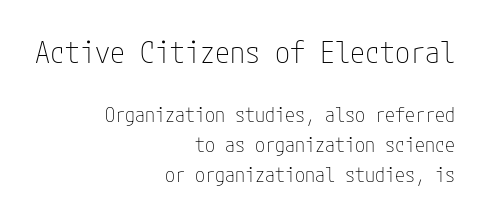
The image shows 30 px thin, condensed sans-serif type, upright; set right-aligned, normal line spacing (1.5x), normal letter spacing, not underlined; the first (top) block is 1.5x larger; low stroke contrast and a medium x-height.
